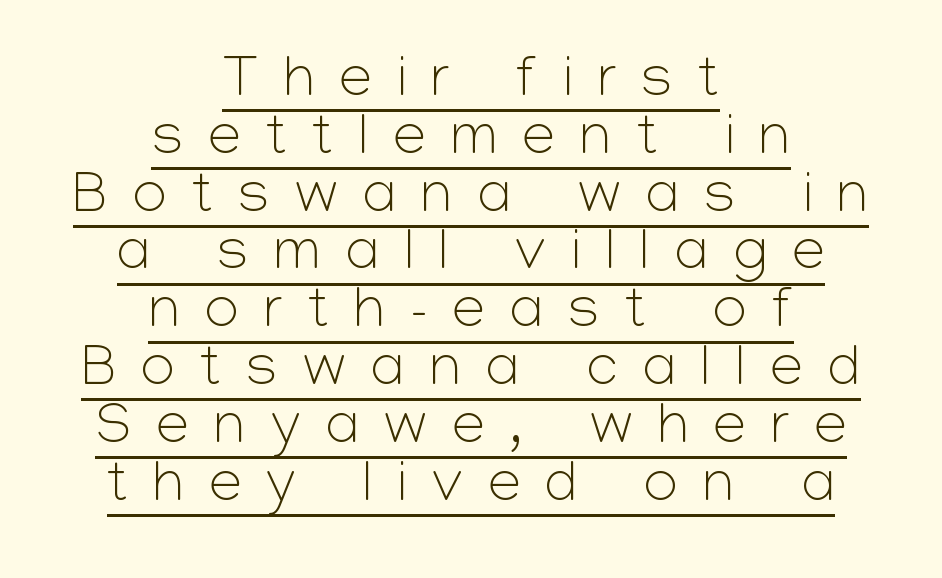
{"serif": "no", "italic": "no", "bold": "no", "weight": "light", "width": "normal", "stroke_contrast": "low", "x_height": "medium", "monospaced": "no", "underline": "yes", "align": "center", "line_spacing": "tight", "line_spacing_ratio": 0.98, "letter_spacing": "wide", "letter_spacing_em": 0.43, "glyph_px": 59}
